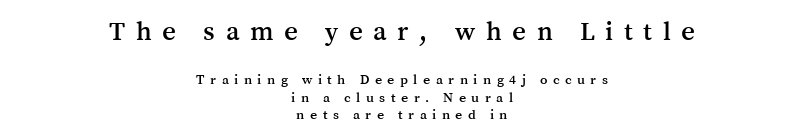
The image shows 27 px text type, upright; set centered, normal line spacing (1.25x), unusually wide letter spacing (+0.39 em), not underlined; the first (top) block is 1.93x larger.
